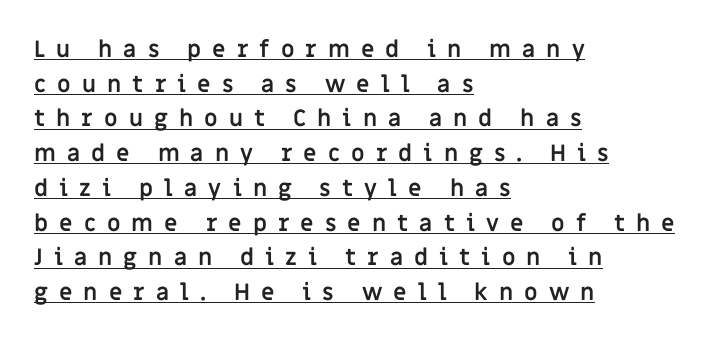
The image shows 23 px bold type, upright; set left-aligned, normal line spacing (1.51x), unusually wide letter spacing (+0.48 em), underlined.
